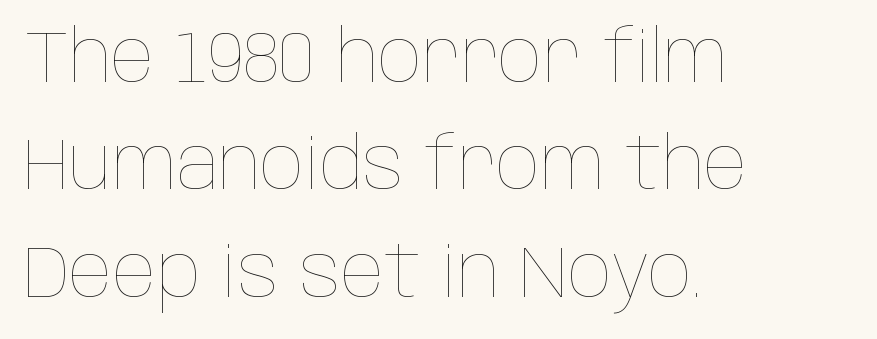
Q: Is the text bold? A: No.
Q: Is the text italic (slanted)? A: No, it is upright.
Q: Is the text underlined? A: No.
Q: How is the paragraph aligned? A: Left-aligned.
Q: Is the spacing between letters normal or unusually wide? A: Normal.
Q: Is the spacing between lines tight, normal or loose? A: Normal.
Q: Width (condensed, normal, or wide)? A: Condensed.
Q: Stroke contrast? A: Low.
Q: x-height? A: Large.
Q: Monospaced? A: No.
